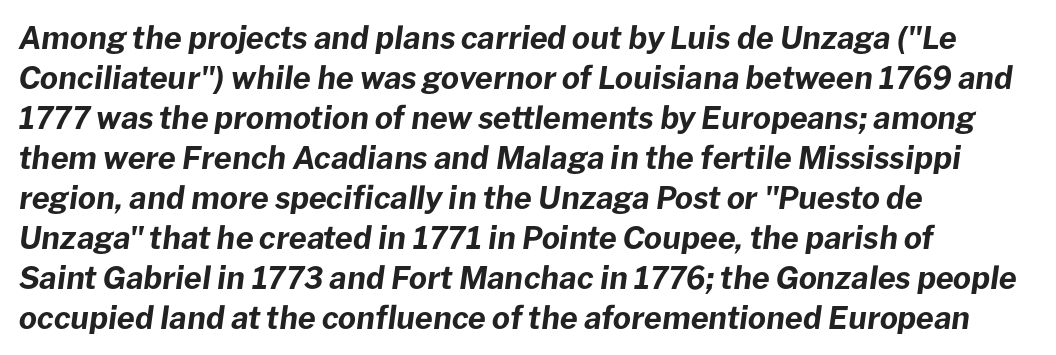
The image shows 31 px bold type, italic (leaning right); set left-aligned, normal line spacing (1.29x), normal letter spacing, not underlined; low stroke contrast and a medium x-height.
